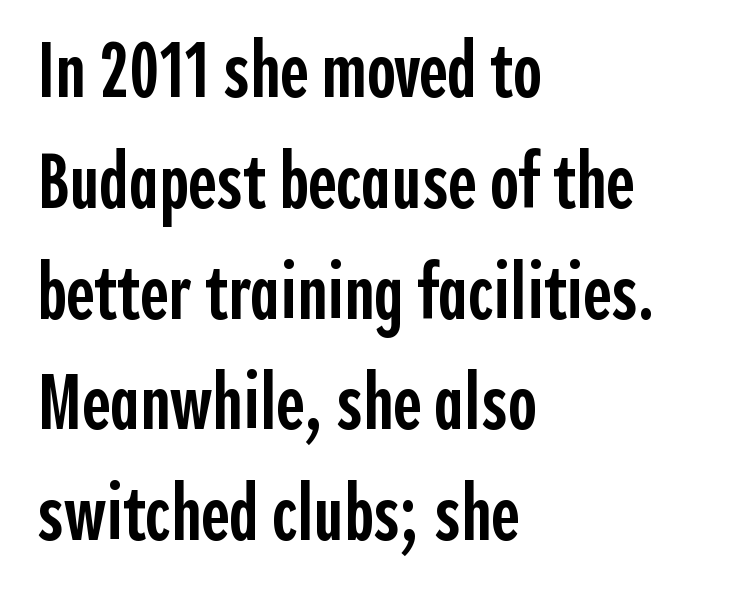
The image shows 78 px semibold, condensed sans-serif type, upright; set left-aligned, normal line spacing (1.42x), normal letter spacing, not underlined; a medium x-height.
